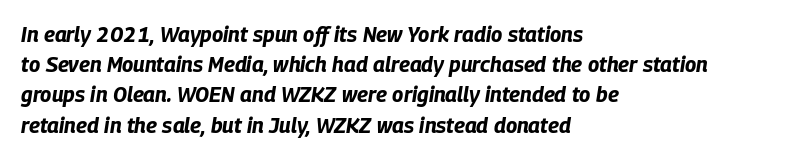
The characters look thick and weighty, a clear bold. Teacher's note: observe the even left margin — that is flush-left alignment. Honestly, the row spacing looks completely unremarkable. Lines of text with bare space underneath.
